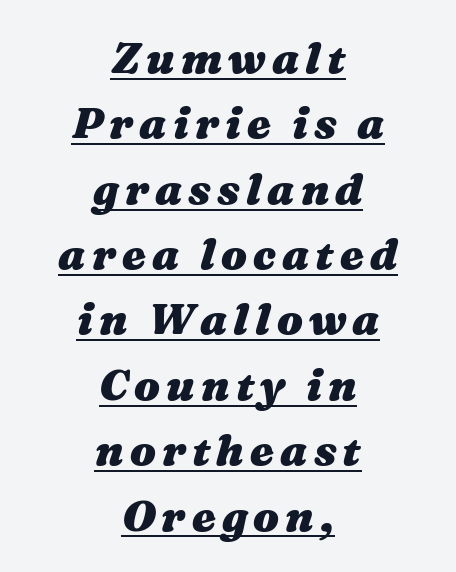
Q: Is the text bold? A: Yes.
Q: Is the text italic (slanted)? A: Yes, it leans right by about 16 degrees.
Q: Is the text underlined? A: Yes.
Q: How is the paragraph aligned? A: Centered.
Q: Is the spacing between lines tight, normal or loose? A: Normal.
Q: Width (condensed, normal, or wide)? A: Wide.
Q: Stroke contrast? A: Medium.
Q: x-height? A: Medium.
Q: Monospaced? A: No.
